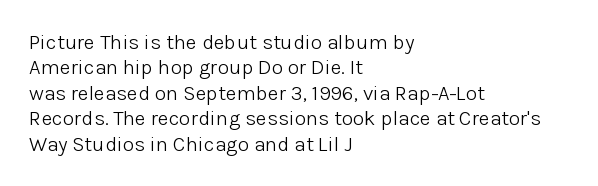
Q: Is the text bold? A: No.
Q: Is the text italic (slanted)? A: No, it is upright.
Q: Is the text underlined? A: No.
Q: How is the paragraph aligned? A: Left-aligned.
Q: Is the spacing between letters normal or unusually wide? A: Normal.
